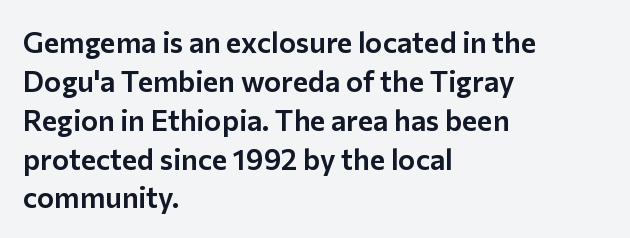
{"serif": "no", "italic": "no", "width": "normal", "stroke_contrast": "low", "x_height": "medium", "monospaced": "no", "underline": "no", "align": "left", "line_spacing": "normal", "line_spacing_ratio": 1.34, "letter_spacing": "normal", "letter_spacing_em": 0.0, "glyph_px": 29}
